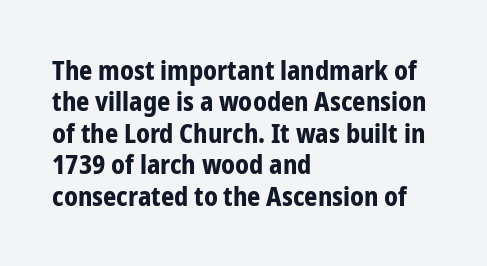
Posture: straight, roman, zero tilt. A student would call this left alignment; a typographer would say flush left, rag right. Rule under the text: the space is simply empty. Between one letter and the next there's only the usual sliver of space. Plenty of ink on the page — the face is bold.
